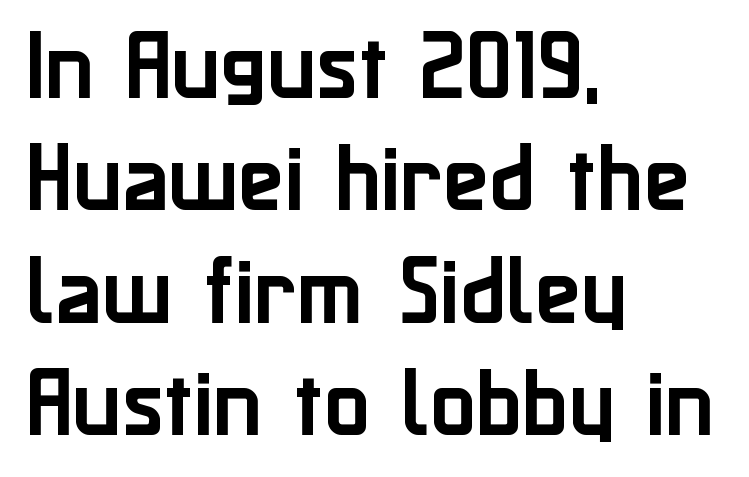
The image shows 76 px sans-serif type, upright; set left-aligned, normal line spacing (1.48x), normal letter spacing, not underlined; low stroke contrast and a medium x-height.
